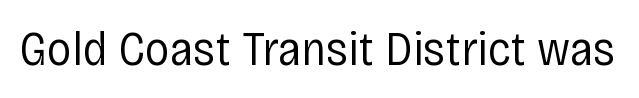
Q: Is the text bold? A: No.
Q: Is the text italic (slanted)? A: No, it is upright.
Q: Is the typeface a serif or a sans-serif typeface? A: Sans-serif.
Q: Is the text underlined? A: No.
Q: Is the spacing between letters normal or unusually wide? A: Normal.
Q: Width (condensed, normal, or wide)? A: Condensed.
Q: Stroke contrast? A: Low.
Q: x-height? A: Large.
Q: Monospaced? A: No.
